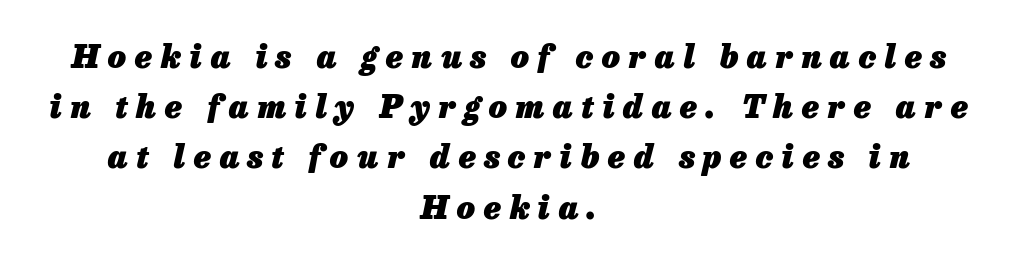
The image shows 32 px heavy type, italic (leaning right); set centered, normal line spacing (1.57x), unusually wide letter spacing (+0.27 em), not underlined; low stroke contrast and a medium x-height.
